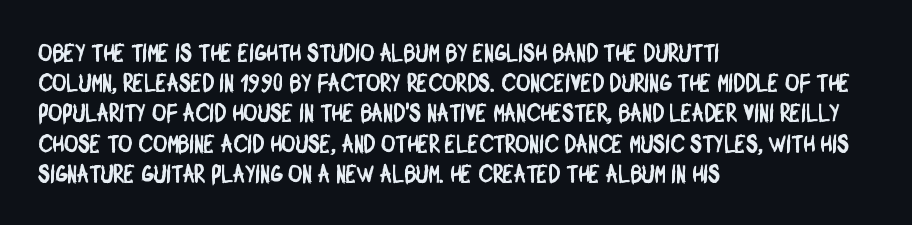
The image shows 24 px text type; set left-aligned, normal line spacing (1.26x), normal letter spacing, not underlined.
